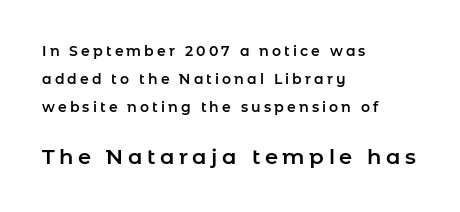
Layout note: lines flush left. Size contrast runs from small at the top to large at the bottom. The baseline area is clear. The lines are spread far apart with generous leading. The type is letterspaced generously, with wide tracking. Do the letters lean? They stand straight.
